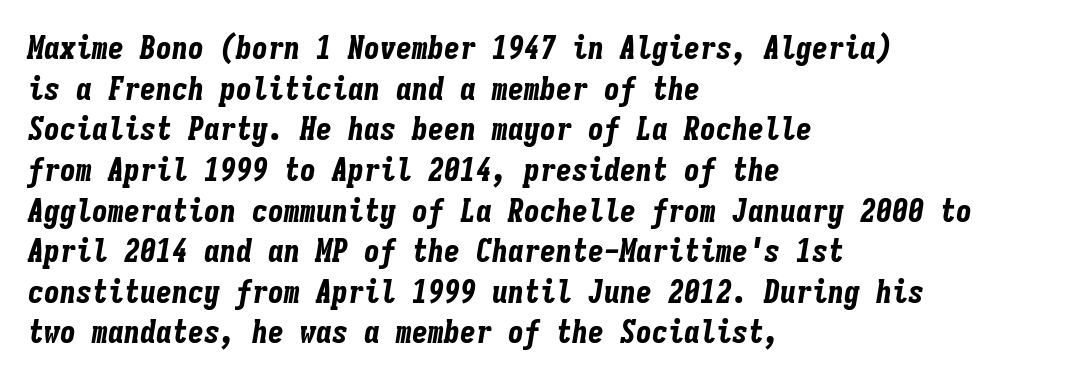
Q: Is the text bold? A: Yes.
Q: Is the text italic (slanted)? A: Yes, it leans right by about 9 degrees.
Q: Is the text underlined? A: No.
Q: How is the paragraph aligned? A: Left-aligned.
Q: Is the spacing between letters normal or unusually wide? A: Normal.
Q: Is the spacing between lines tight, normal or loose? A: Normal.
Q: Width (condensed, normal, or wide)? A: Condensed.
Q: Stroke contrast? A: Low.
Q: x-height? A: Medium.
Q: Monospaced? A: Yes.
